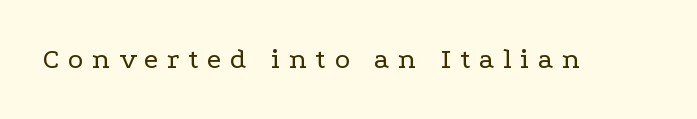
Q: Is the text bold? A: No.
Q: Is the text italic (slanted)? A: No, it is upright.
Q: Is the typeface a serif or a sans-serif typeface? A: Serif.
Q: Is the text underlined? A: No.
Q: Is the spacing between letters normal or unusually wide? A: Unusually wide.
Q: Width (condensed, normal, or wide)? A: Wide.
Q: Stroke contrast? A: Low.
Q: x-height? A: Medium.
Q: Monospaced? A: No.
